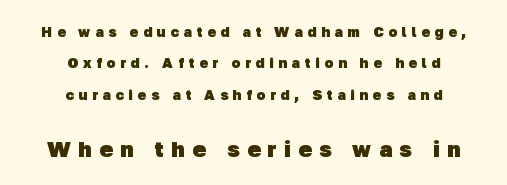
The image shows 22 px bold type; set centered, loose line spacing (2.24x), unusually wide letter spacing (+0.35 em), not underlined; the second (bottom) block is 1.57x larger.
